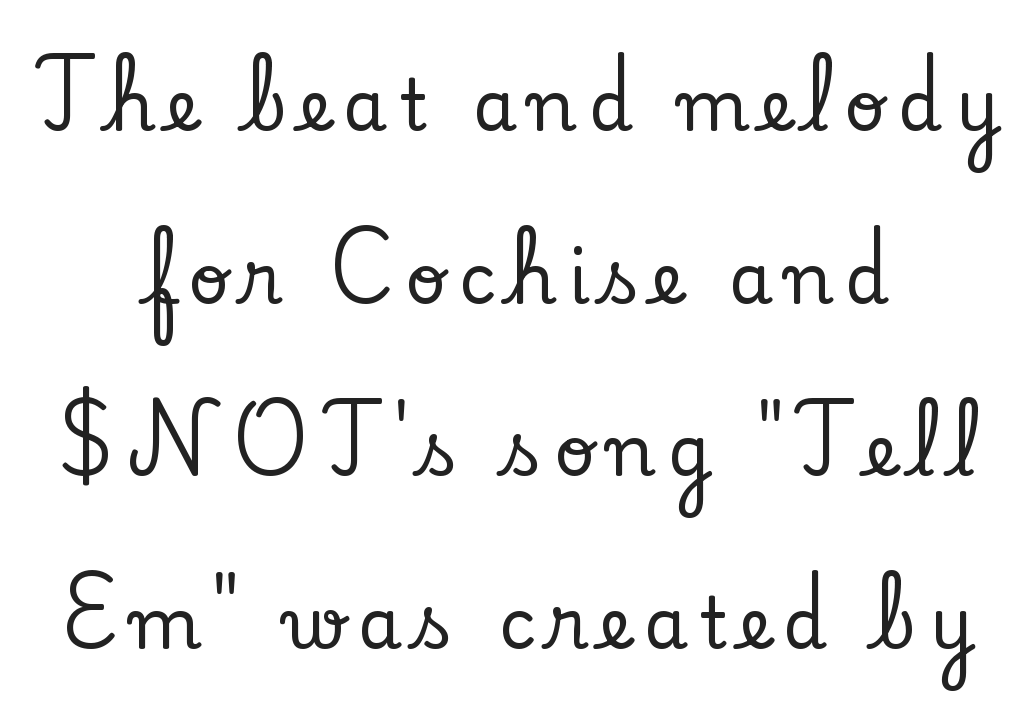
The image shows 71 px serif type, upright; set centered, loose line spacing (2.43x), not underlined; low stroke contrast and a small x-height.
